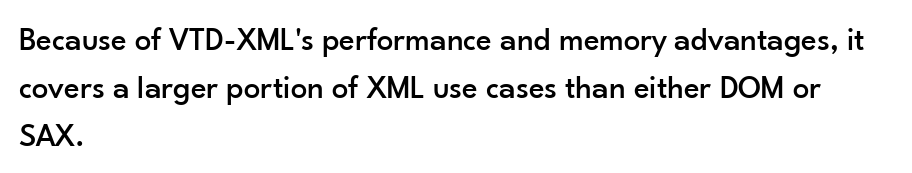
The rendering uses a moderate line-height, typical for paragraphs. These lines are rendered in a variable-pitch font. Short note: letters normally spaced. Do the letters lean? They stand straight. Underline: absent.
